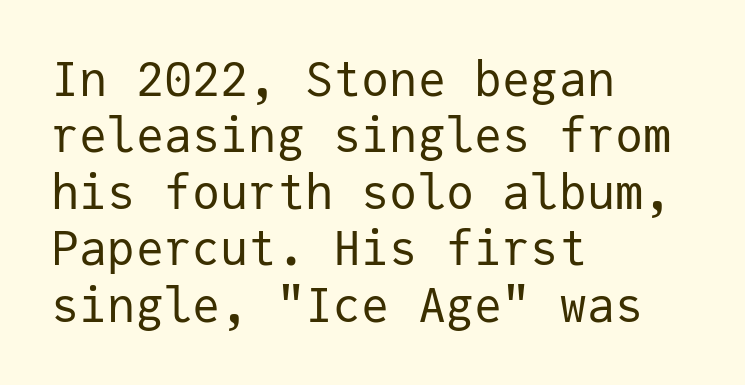
{"serif": "no", "italic": "no", "bold": "no", "weight": "regular", "width": "normal", "stroke_contrast": "low", "x_height": "medium", "monospaced": "yes", "underline": "no", "align": "left", "line_spacing_ratio": 1.2, "letter_spacing": "normal", "letter_spacing_em": 0.0, "glyph_px": 47}
